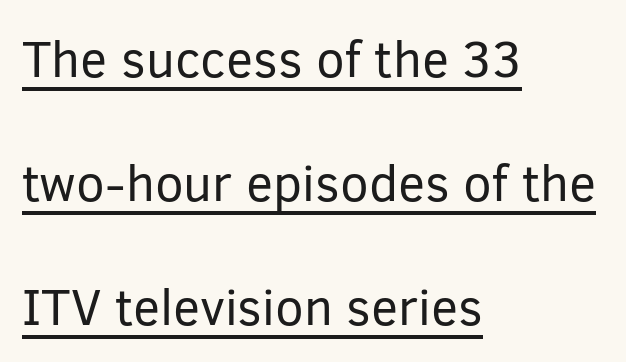
{"serif": "no", "italic": "no", "bold": "no", "weight": "regular", "width": "normal", "stroke_contrast": "low", "x_height": "medium", "monospaced": "no", "underline": "yes", "align": "left", "line_spacing": "loose", "line_spacing_ratio": 2.43, "letter_spacing": "normal", "letter_spacing_em": 0.0, "glyph_px": 51}
